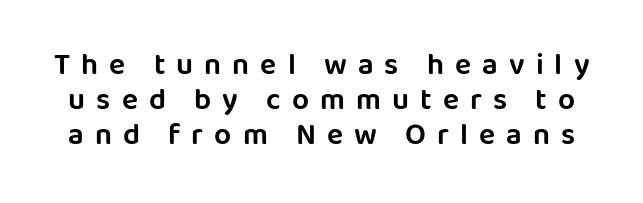
A typesetter would call this heavily tracked-out type. The words here are not underlined. Think of a printed novel: that variable character pitch is what you see here. Nope, not italic — everything's standing straight. Is this a sans? Yes — the strokes have no serifs.
